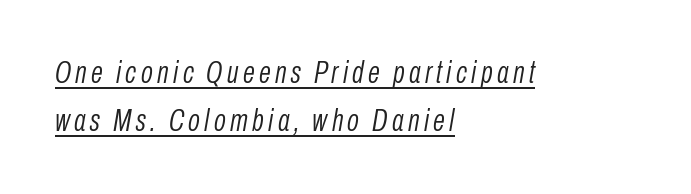
The specimen includes a rule beneath the text block's lines. One-word summary of the alignment: left. Looking at the ascenders, they clearly lean. The letters advance in unequal steps, a hallmark of proportional type. The weight would be labelled regular, book, light, or lighter still. Reading down the column, the eye jumps a familiar distance to each next line.
